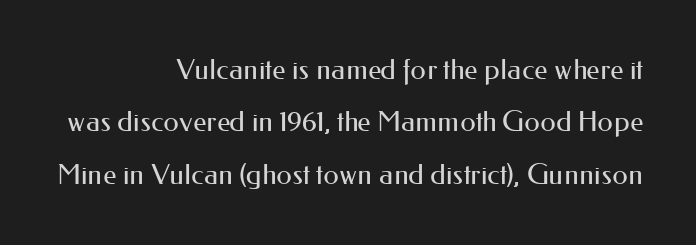
Q: Is the text bold? A: No.
Q: Is the text italic (slanted)? A: No, it is upright.
Q: Is the typeface a serif or a sans-serif typeface? A: Sans-serif.
Q: Is the text underlined? A: No.
Q: How is the paragraph aligned? A: Right-aligned.
Q: Is the spacing between letters normal or unusually wide? A: Normal.
Q: Width (condensed, normal, or wide)? A: Normal.
Q: Stroke contrast? A: Medium.
Q: x-height? A: Small.
Q: Monospaced? A: No.
